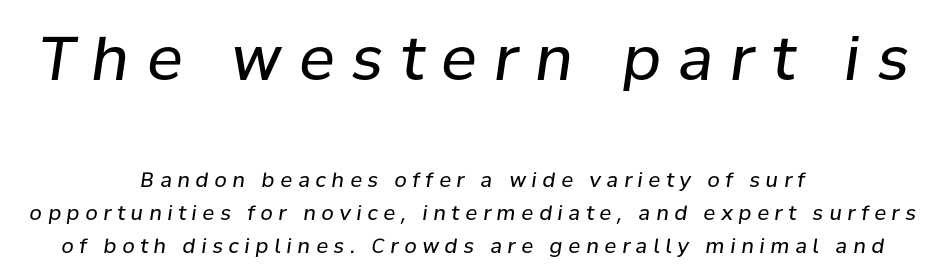
Leading matches the norm, producing a regular column. A centered setting, common on invitations and titles, is used for this passage. Size hierarchy here favors the leading block over the trailing one. A typesetter would call this proportional, since set widths differ per character.
